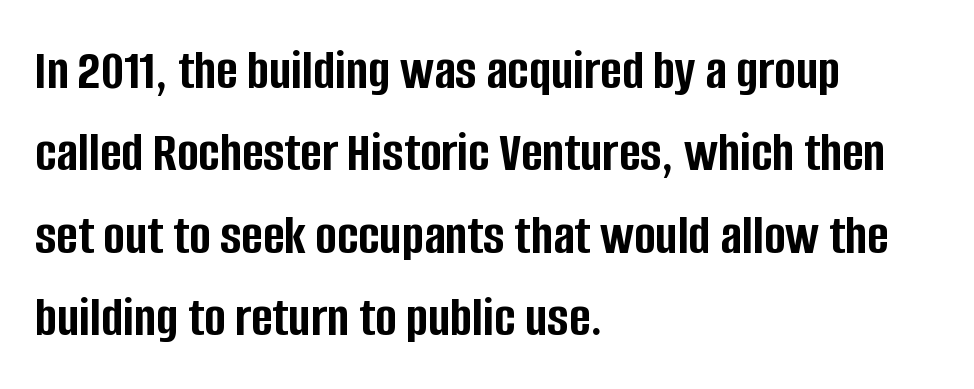
{"serif": "no", "italic": "no", "bold": "yes", "weight": "semibold", "width": "condensed", "stroke_contrast": "low", "x_height": "large", "monospaced": "no", "underline": "no", "align": "left", "line_spacing": "normal", "line_spacing_ratio": 1.42, "letter_spacing": "normal", "letter_spacing_em": 0.0, "glyph_px": 58}
